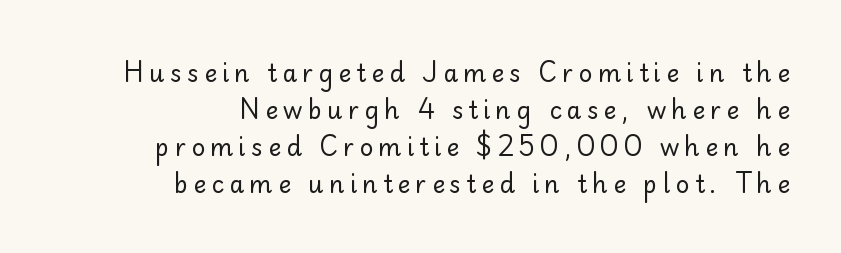
Bold? No — there's no thickening of the strokes. Regular leading. Layout note: lines flush right. The specimen reads as upright at a glance. The space beneath each line is pristine and unruled.
